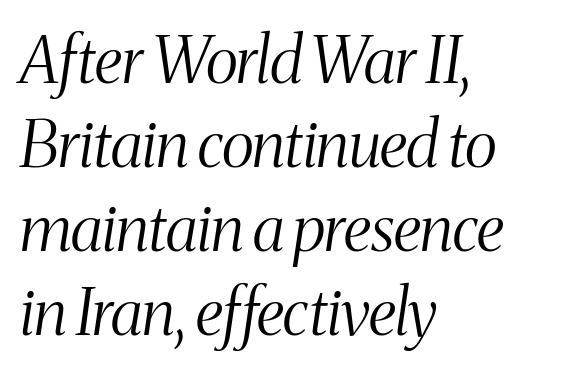
{"serif": "yes", "italic": "yes", "lean": "right", "slant_degrees": 8, "bold": "no", "weight": "light", "width": "condensed", "stroke_contrast": "medium", "x_height": "medium", "monospaced": "no", "underline": "no", "align": "left", "line_spacing": "normal", "line_spacing_ratio": 1.31, "letter_spacing": "normal", "letter_spacing_em": 0.0, "glyph_px": 64}
